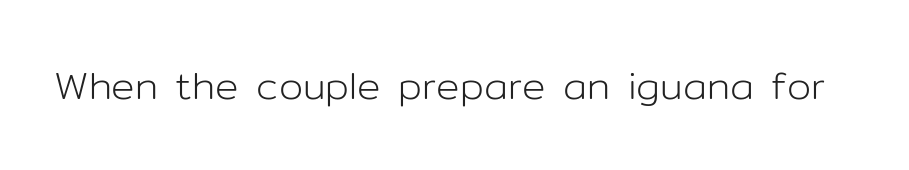
The letters advance in unequal steps, a hallmark of proportional type. Type style note: lacks serifs. Compared with typical body copy, the letter spacing here is the same. Heft: none added — not bold. Notice how the stems are strictly vertical — no italics here. Beneath every word, the page is bare.
